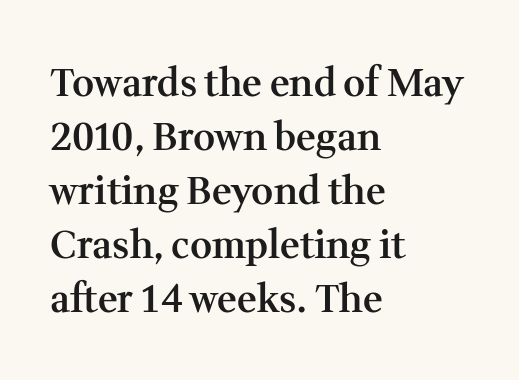
Q: Is the text bold? A: Semi-bold.
Q: Is the text italic (slanted)? A: No, it is upright.
Q: Is the typeface a serif or a sans-serif typeface? A: Serif.
Q: Is the text underlined? A: No.
Q: How is the paragraph aligned? A: Left-aligned.
Q: Is the spacing between letters normal or unusually wide? A: Normal.
Q: Is the spacing between lines tight, normal or loose? A: Normal.
Q: Width (condensed, normal, or wide)? A: Normal.
Q: Stroke contrast? A: Medium.
Q: x-height? A: Medium.
Q: Monospaced? A: No.
